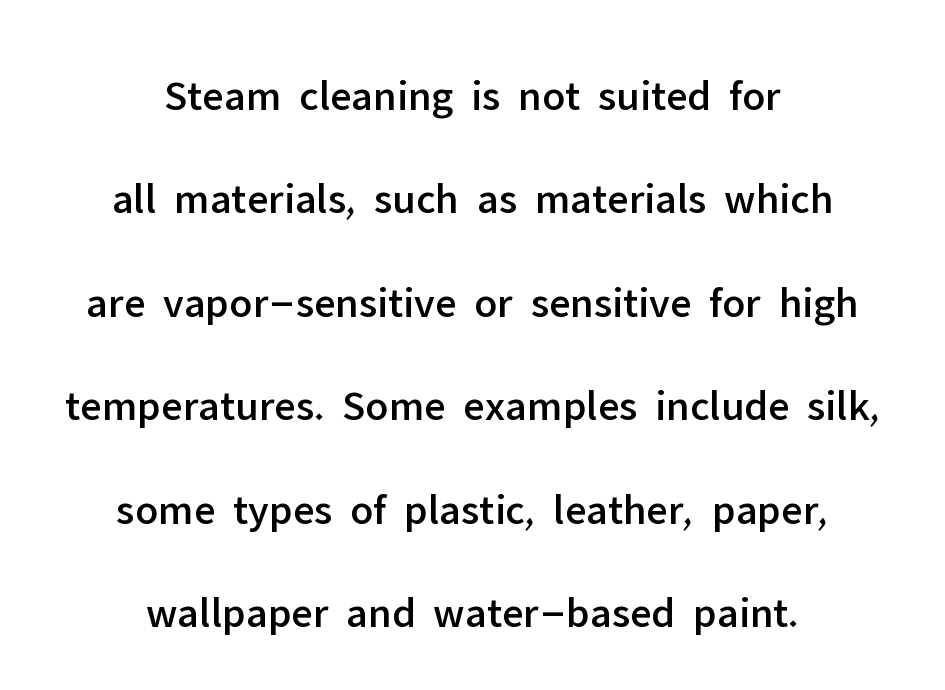
If you folded the block vertically in half, each line would mirror itself in length. The specimen omits any rule beneath the text block's lines. The letters stand upright; this is a roman face. Spacing verdict: proportional, widths tailored to each character. Nothing unusual about the tracking: characters are spaced as the font intends.
